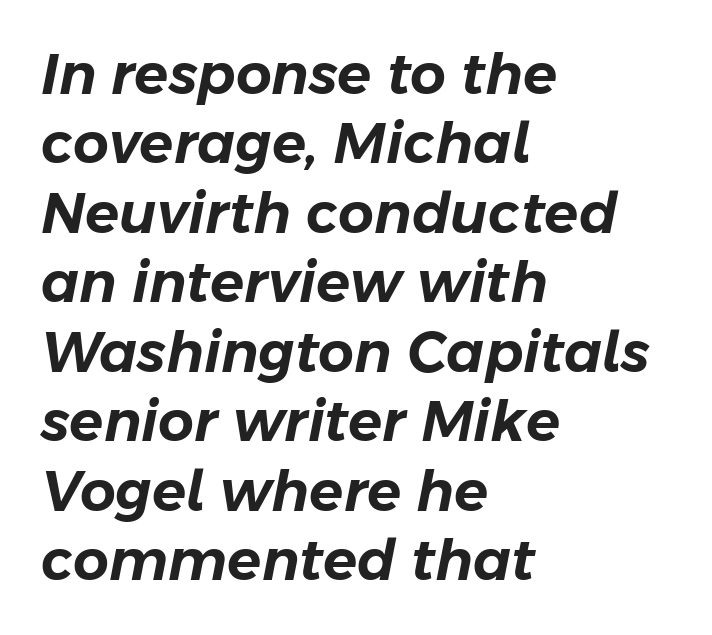
Underlining? Definitely not there. Is this a fixed-width face? No — the glyphs have proportional, varying widths. Standard letterfit; no display-style spreading of the glyphs. Looking at the ascenders, they clearly lean.
